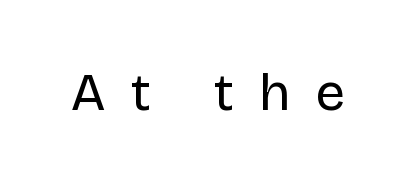
A typesetter would mark this as roman, not italic. The baseline area is clear. The text was rendered using a sans face with plain stroke endings. Here the glyphs are tracked loosely, breaking word shapes into spaced letters. The passage shown is typed in a proportional face where columns would drift.
